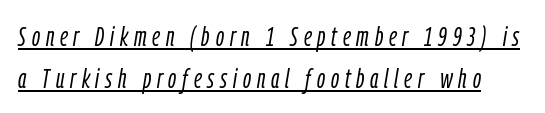
{"italic": "yes", "lean": "right", "slant_degrees": 9, "bold": "no", "weight": "light", "width": "condensed", "stroke_contrast": "low", "x_height": "medium", "monospaced": "no", "underline": "yes", "line_spacing": "normal", "line_spacing_ratio": 1.5, "letter_spacing": "wide", "letter_spacing_em": 0.21, "glyph_px": 28}
